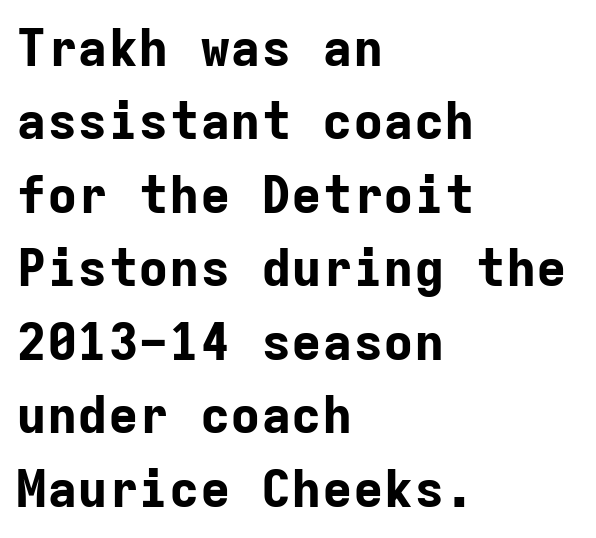
The image shows 51 px bold sans-serif type, upright, monospaced; set left-aligned, normal line spacing (1.44x), normal letter spacing, not underlined; low stroke contrast and a medium x-height.
